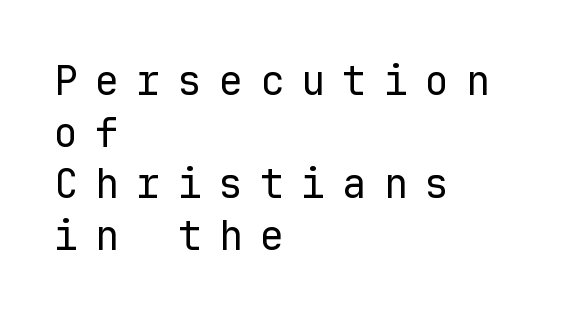
Q: Is the text bold? A: No.
Q: Is the text italic (slanted)? A: No, it is upright.
Q: Is the typeface a serif or a sans-serif typeface? A: Sans-serif.
Q: Is the text underlined? A: No.
Q: How is the paragraph aligned? A: Left-aligned.
Q: Is the spacing between letters normal or unusually wide? A: Unusually wide.
Q: Is the spacing between lines tight, normal or loose? A: Normal.
Q: Width (condensed, normal, or wide)? A: Normal.
Q: Stroke contrast? A: Low.
Q: x-height? A: Medium.
Q: Monospaced? A: Yes.
